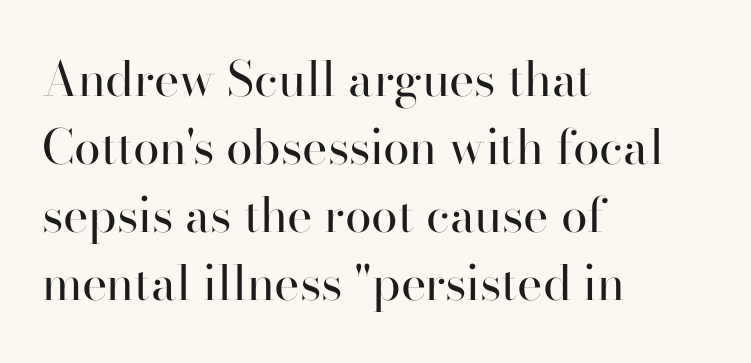
The image shows 48 px regular-weight serif type, upright; set left-aligned, normal line spacing (1.42x), normal letter spacing, not underlined; high stroke contrast and a small x-height.
